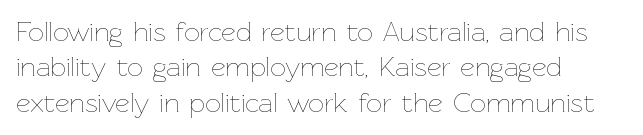
The image shows 28 px thin type, upright; set left-aligned, normal line spacing (1.26x), normal letter spacing, not underlined; low stroke contrast and a medium x-height.
